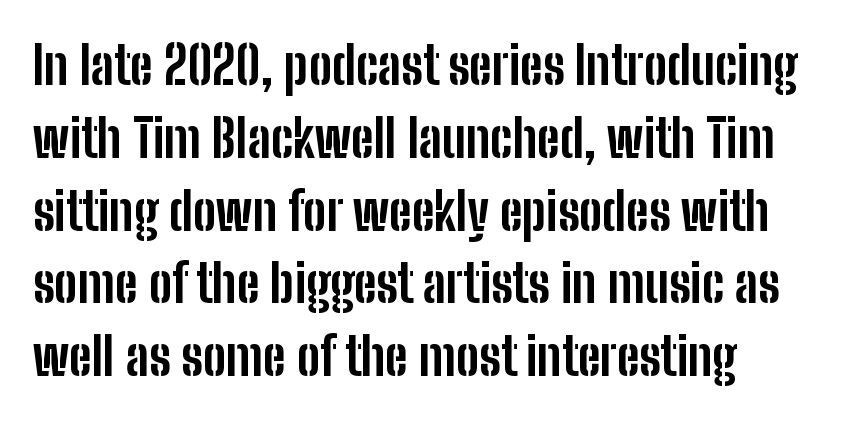
Proportional: the letters do not fall into vertical columns. How would I describe the line gaps? Plain and ordinary. The specimen reads as upright at a glance. The face used here is a sans, in the tradition of grotesques and geometrics. Compared with an ordinary text face, these strokes are far heavier — a full bold. Descender tails drop into unmarked territory.
